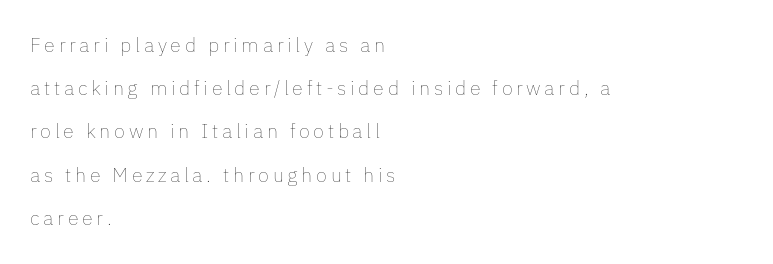
The image shows 20 px text type, upright; set left-aligned, loose line spacing (2.16x), not underlined.
